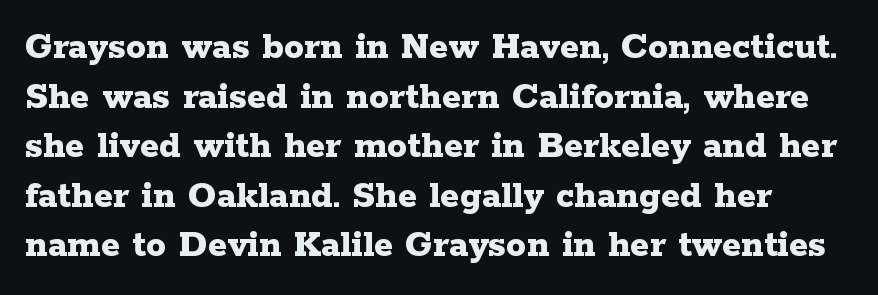
The image shows 40 px bold, wide serif type, upright; set line spacing 1.24x, normal letter spacing, not underlined; low stroke contrast and a medium x-height.
